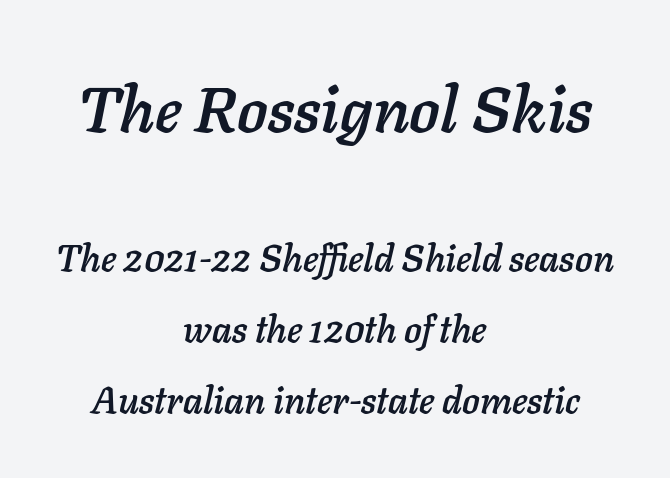
{"italic": "yes", "lean": "right", "slant_degrees": 11, "width": "normal", "stroke_contrast": "low", "x_height": "medium", "monospaced": "no", "underline": "no", "align": "center", "line_spacing": "loose", "line_spacing_ratio": 1.91, "letter_spacing": "normal", "letter_spacing_em": 0.0, "larger_block": "first", "size_ratio": 1.73, "glyph_px": 64}
